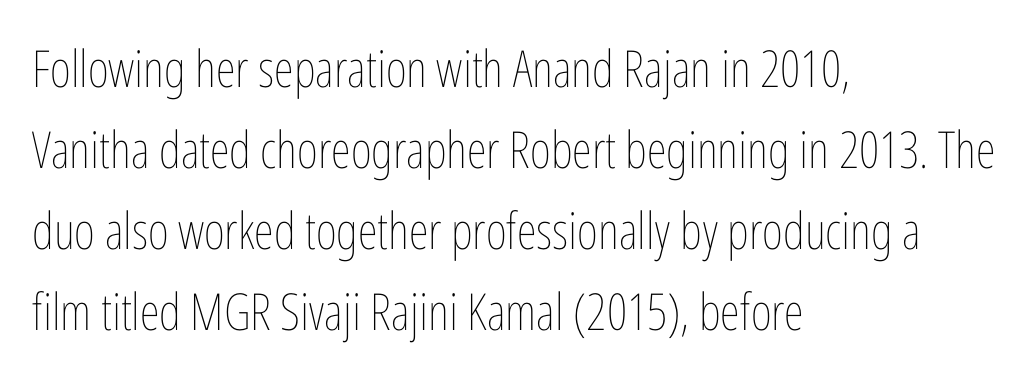
Ascenders rise straight up at ninety degrees. The string is rendered with underlining switched off. A classic flush-left, rag-right setting is used for this passage. This sample has the flowing, uneven cadence of proportional lettering. Is the letter spacing exaggerated? No — it looks like the ordinary default. Vertical spacing — default.
